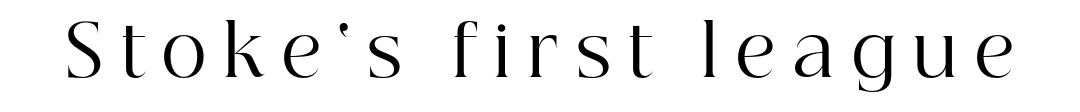
Q: Is the text bold? A: No.
Q: Is the text italic (slanted)? A: No, it is upright.
Q: Is the typeface a serif or a sans-serif typeface? A: Serif.
Q: Is the text underlined? A: No.
Q: Is the spacing between letters normal or unusually wide? A: Unusually wide.
Q: Width (condensed, normal, or wide)? A: Normal.
Q: Stroke contrast? A: High.
Q: x-height? A: Medium.
Q: Monospaced? A: No.
